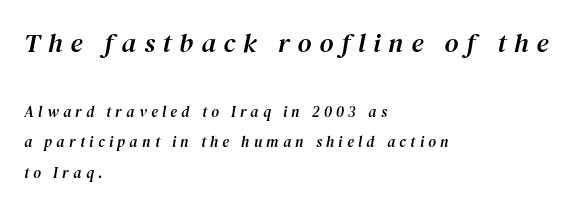
{"italic": "yes", "lean": "right", "slant_degrees": 12, "underline": "no", "align": "left", "line_spacing": "loose", "line_spacing_ratio": 2.04, "letter_spacing": "wide", "letter_spacing_em": 0.29, "larger_block": "first", "size_ratio": 1.8, "glyph_px": 27}
